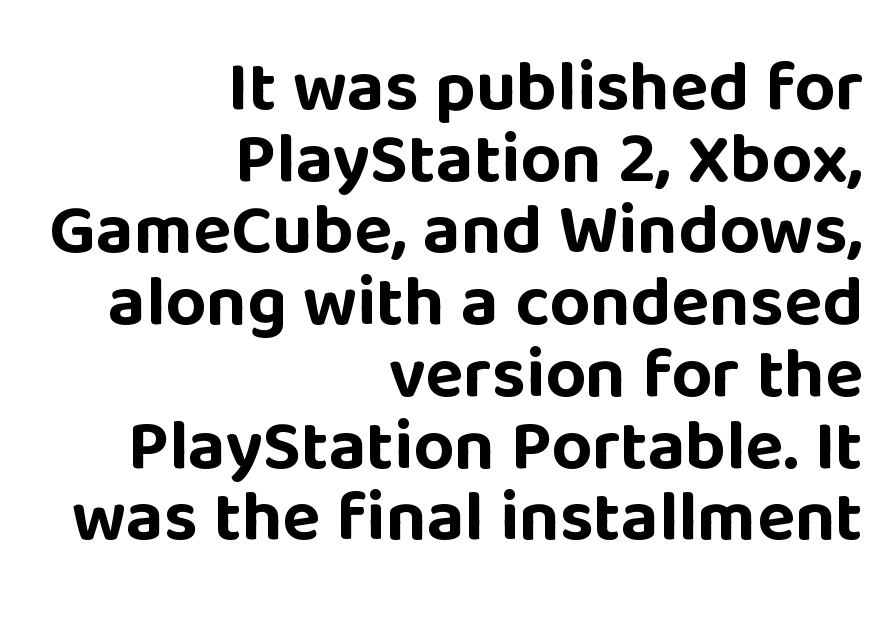
{"serif": "no", "italic": "no", "bold": "yes", "weight": "bold", "width": "normal", "stroke_contrast": "low", "x_height": "large", "monospaced": "no", "underline": "no", "align": "right", "line_spacing": "tight", "line_spacing_ratio": 1.01, "letter_spacing": "normal", "letter_spacing_em": 0.0, "glyph_px": 71}
